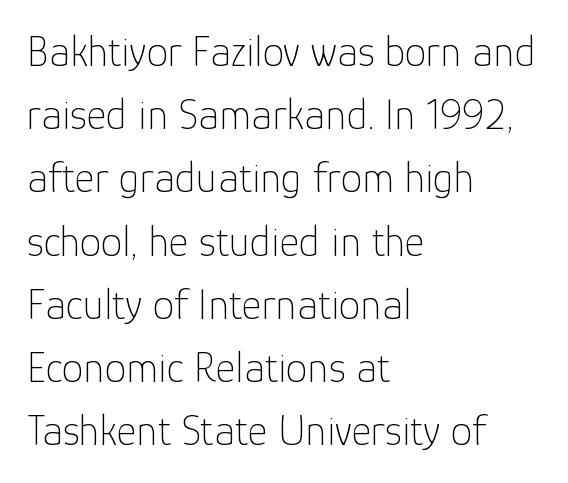
Q: Is the text bold? A: No.
Q: Is the text italic (slanted)? A: No, it is upright.
Q: Is the typeface a serif or a sans-serif typeface? A: Sans-serif.
Q: Is the text underlined? A: No.
Q: How is the paragraph aligned? A: Left-aligned.
Q: Is the spacing between letters normal or unusually wide? A: Normal.
Q: Is the spacing between lines tight, normal or loose? A: Normal.
Q: Width (condensed, normal, or wide)? A: Normal.
Q: Stroke contrast? A: Low.
Q: x-height? A: Medium.
Q: Monospaced? A: No.
